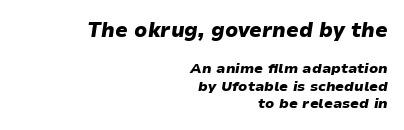
The image shows 20 px bold type, italic (leaning right); set right-aligned, normal line spacing (1.28x), normal letter spacing, not underlined; the first (top) block is 1.43x larger.
